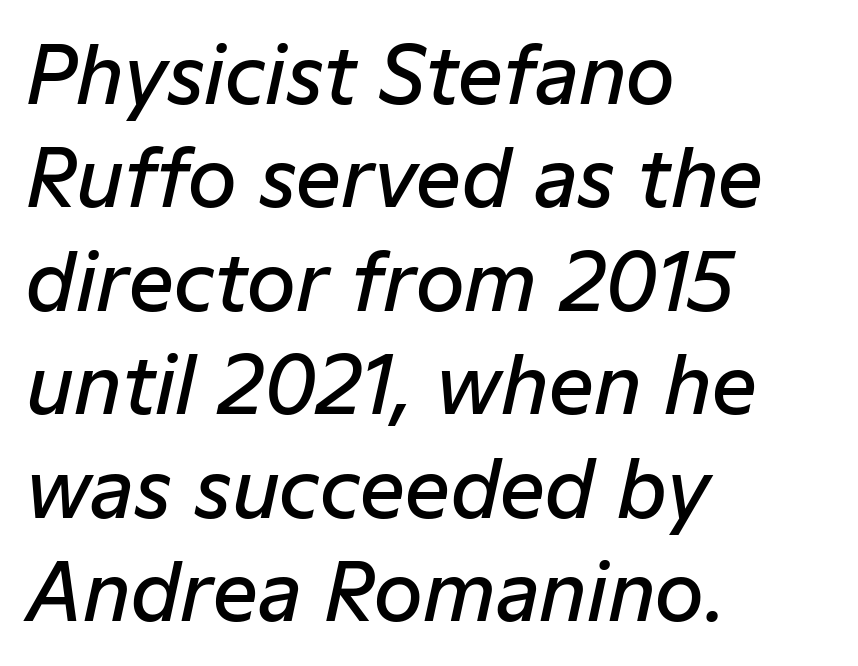
The image shows 79 px semibold type, italic (leaning right); set left-aligned, normal line spacing (1.31x), normal letter spacing, not underlined; low stroke contrast and a medium x-height.
